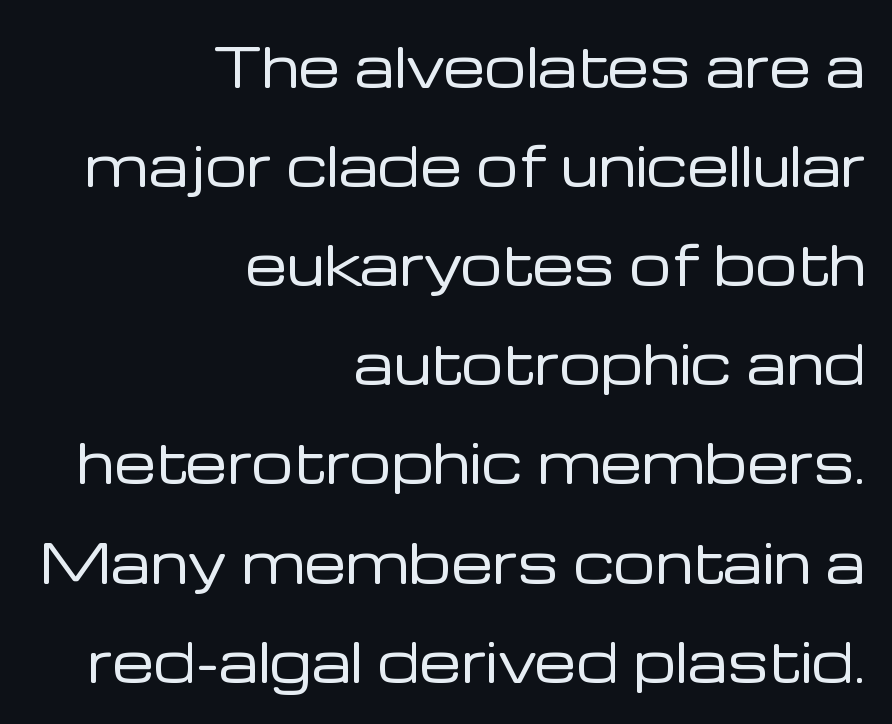
The image shows 53 px regular-weight sans-serif type, upright; set right-aligned, line spacing 1.87x, normal letter spacing, not underlined; low stroke contrast and a medium x-height.
